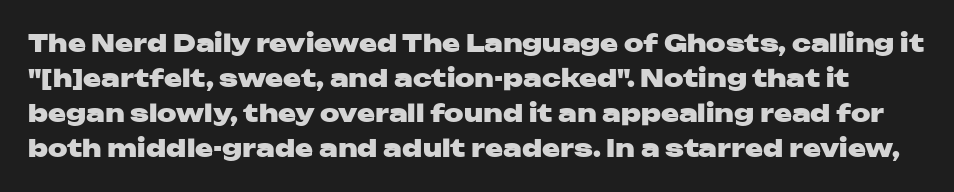
{"italic": "no", "bold": "yes", "underline": "no", "line_spacing": "normal", "line_spacing_ratio": 1.46, "letter_spacing": "normal", "letter_spacing_em": 0.0, "glyph_px": 24}
